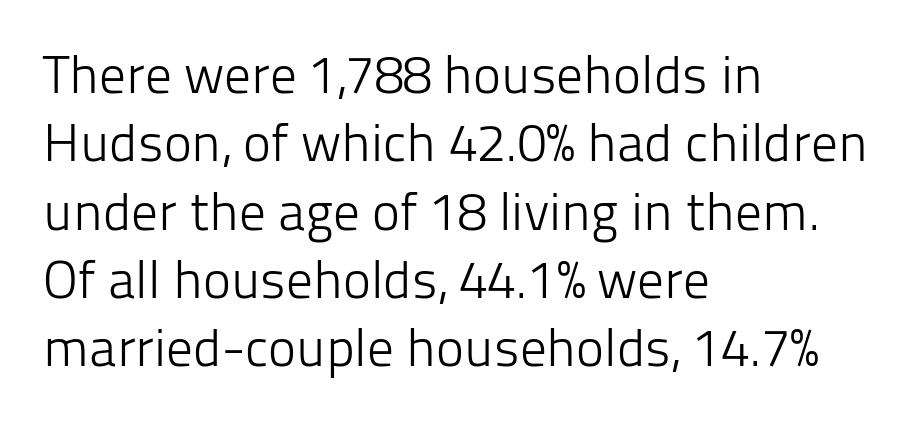
The image shows 53 px light sans-serif type, upright; set left-aligned, normal line spacing (1.29x), normal letter spacing, not underlined; low stroke contrast and a medium x-height.
